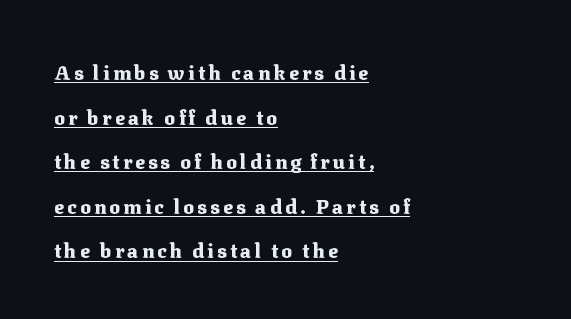
{"italic": "no", "bold": "yes", "underline": "yes", "align": "left", "line_spacing": "loose", "line_spacing_ratio": 2.23, "glyph_px": 20}
